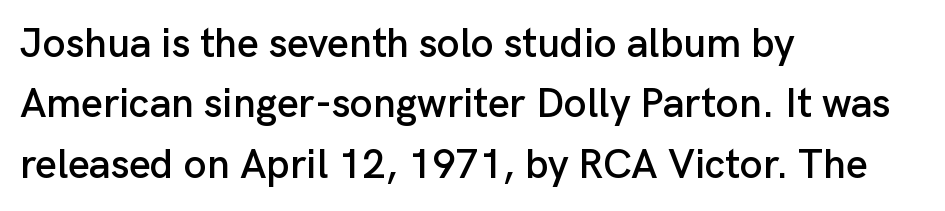
The image shows 41 px sans-serif type, upright; set left-aligned, normal line spacing (1.47x), normal letter spacing, not underlined; low stroke contrast and a medium x-height.
